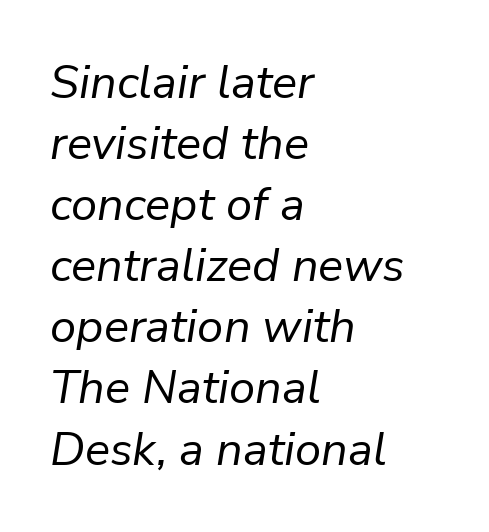
Q: Is the text bold? A: No.
Q: Is the text italic (slanted)? A: Yes, it leans right by about 9 degrees.
Q: Is the text underlined? A: No.
Q: How is the paragraph aligned? A: Left-aligned.
Q: Is the spacing between letters normal or unusually wide? A: Normal.
Q: Is the spacing between lines tight, normal or loose? A: Normal.
Q: Width (condensed, normal, or wide)? A: Normal.
Q: Stroke contrast? A: Low.
Q: x-height? A: Medium.
Q: Monospaced? A: No.
